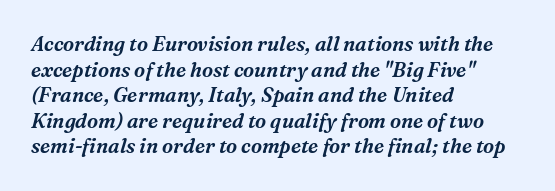
Q: Is the text italic (slanted)? A: Yes, it leans right by about 16 degrees.
Q: Is the text underlined? A: No.
Q: How is the paragraph aligned? A: Left-aligned.
Q: Is the spacing between letters normal or unusually wide? A: Normal.
Q: Is the spacing between lines tight, normal or loose? A: Normal.
